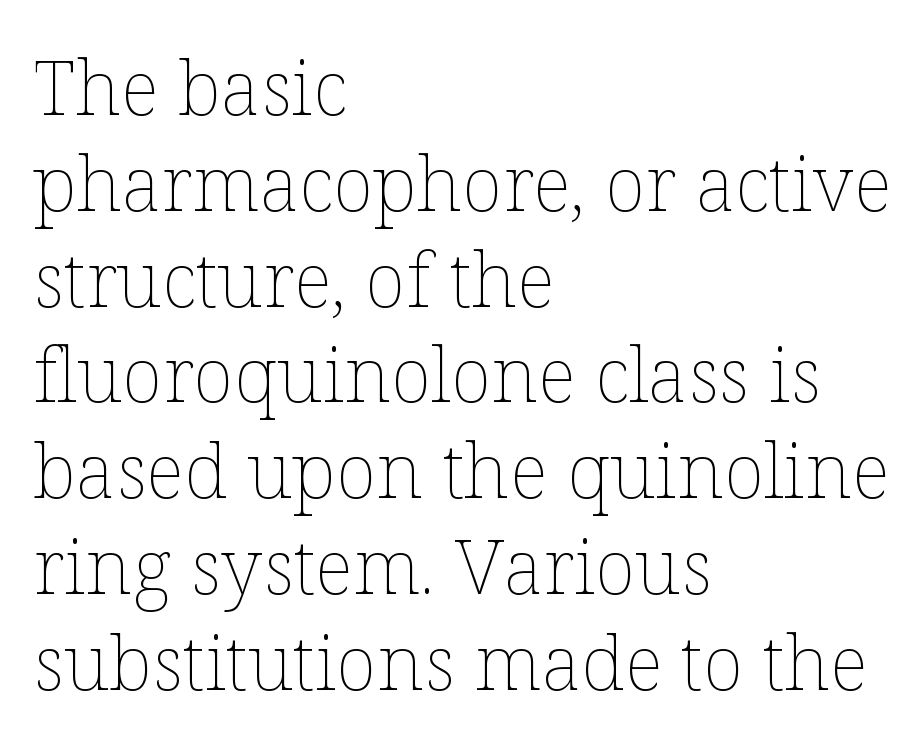
The image shows 76 px thin type, upright; set left-aligned, normal line spacing (1.26x), normal letter spacing, not underlined; low stroke contrast and a medium x-height.
